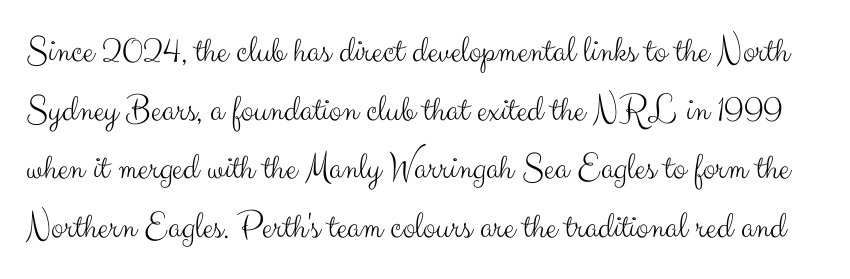
These lines keep a tight, regular rhythm from letter to letter. No letter is thick-stroked: the sample isn't bold. Honestly, there is no underline to notice here at all. Rows of type keep a routine distance in the vertical direction.
